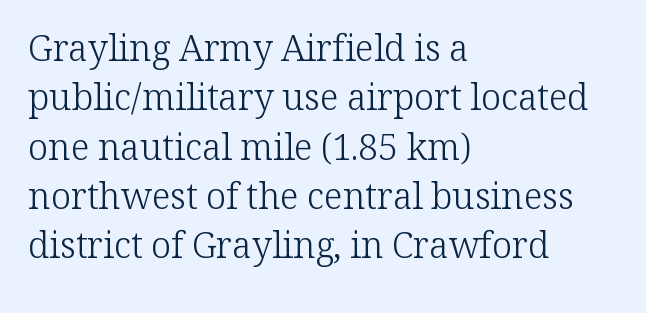
The image shows 36 px light serif type, upright; set left-aligned, normal line spacing (1.37x), normal letter spacing, not underlined; low stroke contrast and a medium x-height.
